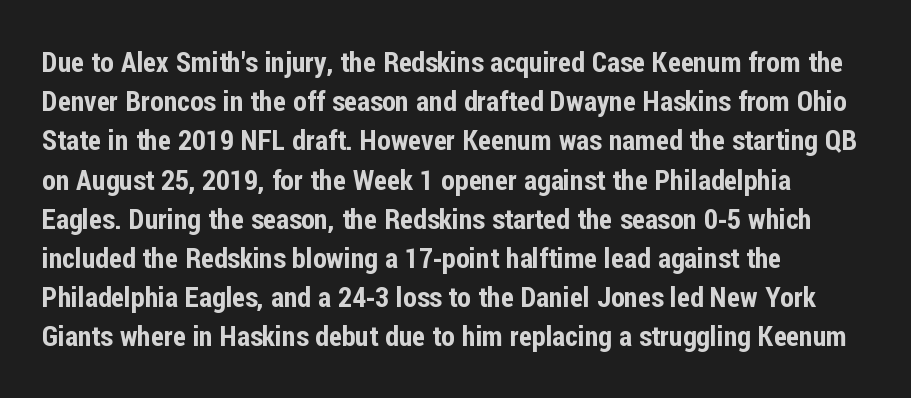
Unlike italic type, these characters show no tilt at all. These lines are rendered in a variable-pitch font. Does the leading feel generous? No, just average. Is the block centered? No — it sits flush against the left margin. Nobody drew a line under any word here.
